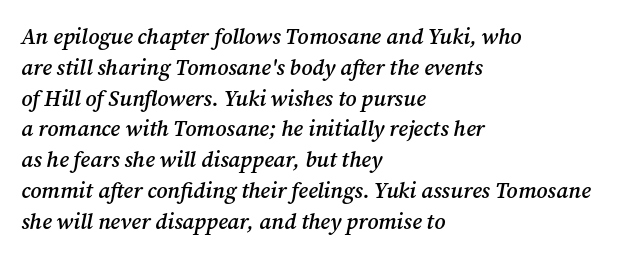
The image shows 22 px text type, italic (leaning right); set left-aligned, normal line spacing (1.4x), normal letter spacing, not underlined.
